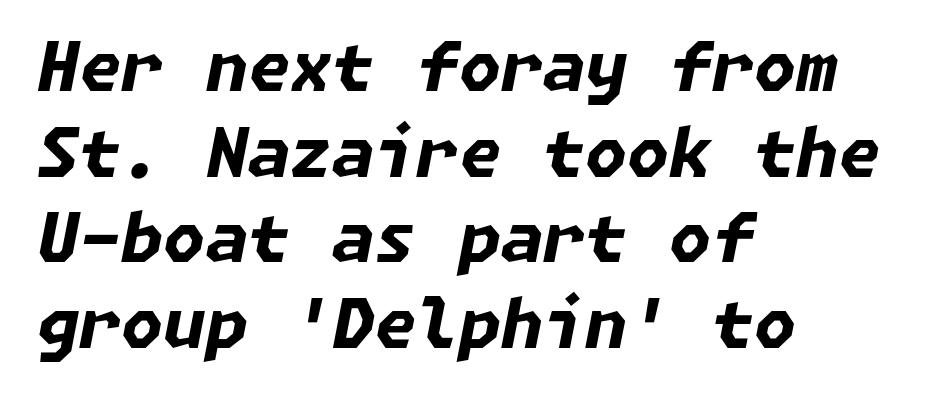
Q: Is the text bold? A: Yes.
Q: Is the text italic (slanted)? A: Yes, it leans right by about 11 degrees.
Q: Is the text underlined? A: No.
Q: How is the paragraph aligned? A: Left-aligned.
Q: Is the spacing between letters normal or unusually wide? A: Normal.
Q: Is the spacing between lines tight, normal or loose? A: Normal.
Q: Width (condensed, normal, or wide)? A: Normal.
Q: Stroke contrast? A: Low.
Q: x-height? A: Medium.
